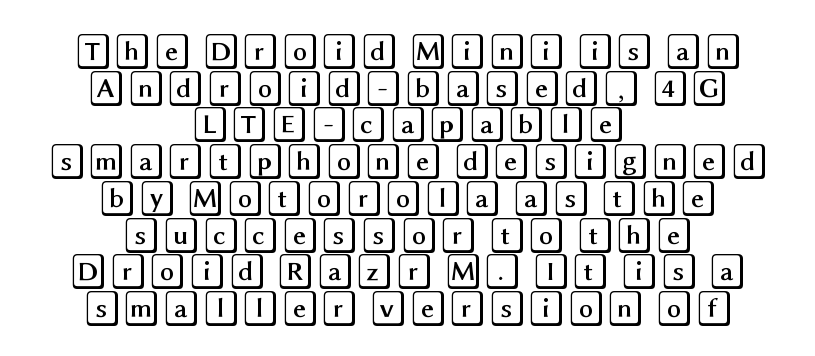
The image shows 36 px wide type, upright; set centered, tight line spacing (1.02x), normal letter spacing, not underlined; a large x-height.
